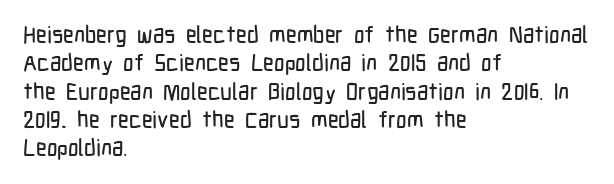
One-word summary of the alignment: left. These lines keep a tight, regular rhythm from letter to letter. Letters rest on an invisible, unmarked baseline. In terms of posture, this sample is upright.
